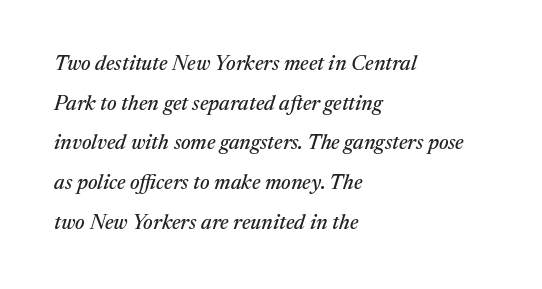
{"italic": "yes", "lean": "right", "slant_degrees": 17, "underline": "no", "align": "left", "line_spacing_ratio": 1.89, "letter_spacing": "normal", "letter_spacing_em": 0.0, "glyph_px": 21}
